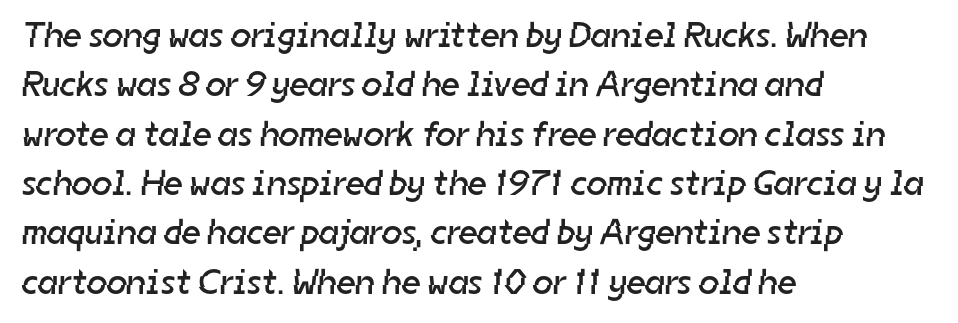
The image shows 36 px regular-weight sans-serif type; set left-aligned, normal line spacing (1.37x), normal letter spacing, not underlined; low stroke contrast and a medium x-height.
